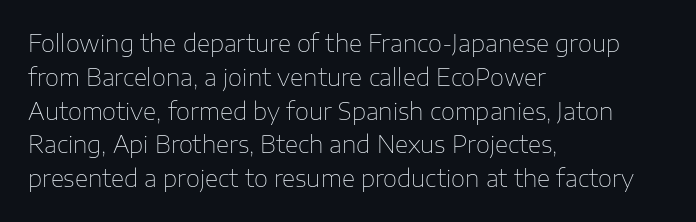
Just letters on the line, the space beneath them empty. Evenly set lines give the paragraph a standard silhouette. Heft: none added — not bold. Notice how the passage keeps a crisp vertical edge on the left only. No extra tracking has been applied to these lines. A roman cut, with each character standing at attention.
